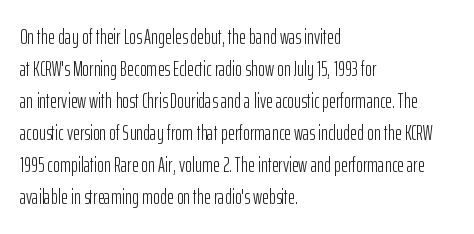
Vertical strokes here are truly vertical. The paragraph has a hard left edge and a soft right edge. The rendering uses a moderate line-height, typical for paragraphs. The cut favours lightness, reaching ordinary text weight at its darkest.
